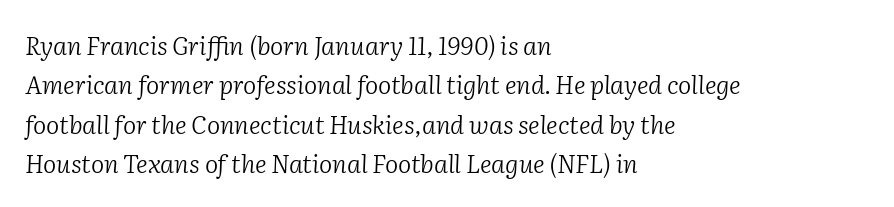
The image shows 25 px text type, italic (leaning right); set left-aligned, normal line spacing (1.58x), normal letter spacing, not underlined.
